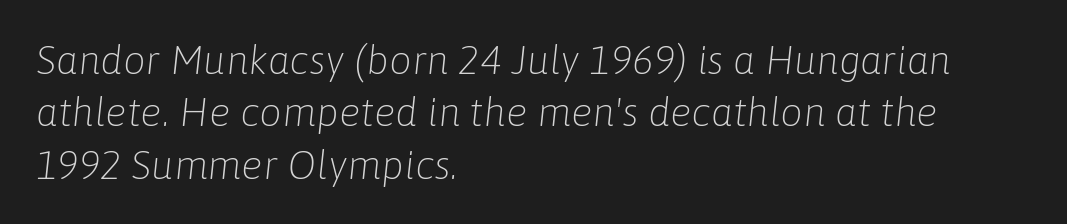
Horizontal bands of white between lines are of average thickness. In terms of posture, this sample is oblique. Rule under the text: the space is simply empty. The face used here is proportionally spaced, like ordinary book or web type. The compositor pushed each line to the left boundary.
